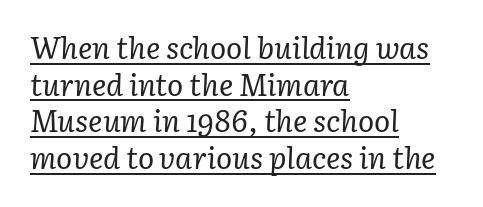
Q: Is the text bold? A: No.
Q: Is the text italic (slanted)? A: Yes, it leans right by about 3 degrees.
Q: Is the typeface a serif or a sans-serif typeface? A: Serif.
Q: Is the text underlined? A: Yes.
Q: How is the paragraph aligned? A: Left-aligned.
Q: Is the spacing between letters normal or unusually wide? A: Normal.
Q: Width (condensed, normal, or wide)? A: Normal.
Q: Stroke contrast? A: Low.
Q: x-height? A: Medium.
Q: Monospaced? A: No.
